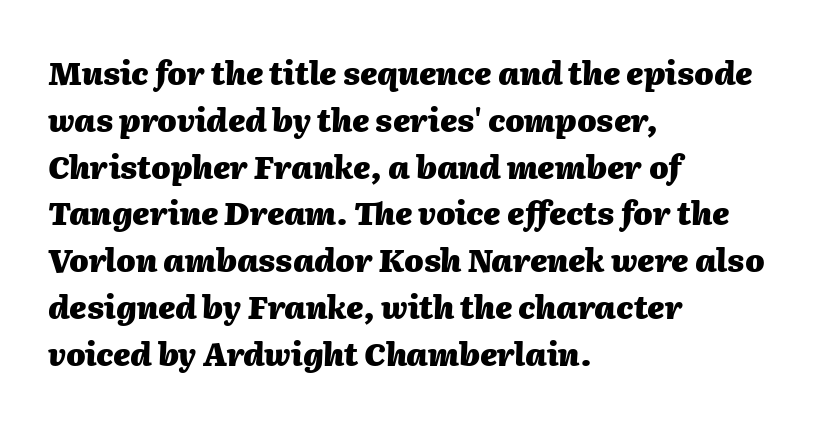
Casual observation: everything's shoved over to the left. This rendering features lettering with no underline. Designer's note — italics engaged. Letter spacing: default. Each letter keeps its own natural width here, so spacing adapts to shape. Whoever set this chose a conventional vertical rhythm.
